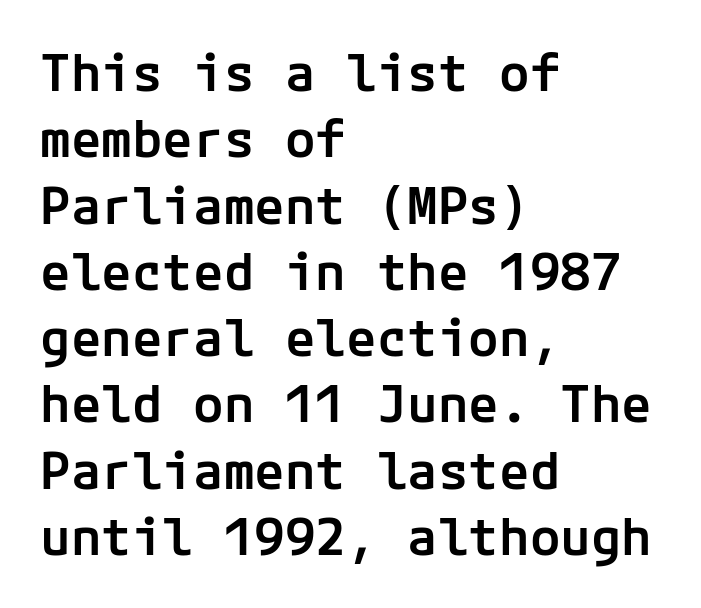
The image shows 51 px semibold sans-serif type, upright; set left-aligned, normal line spacing (1.3x), normal letter spacing, not underlined; low stroke contrast and a medium x-height.
